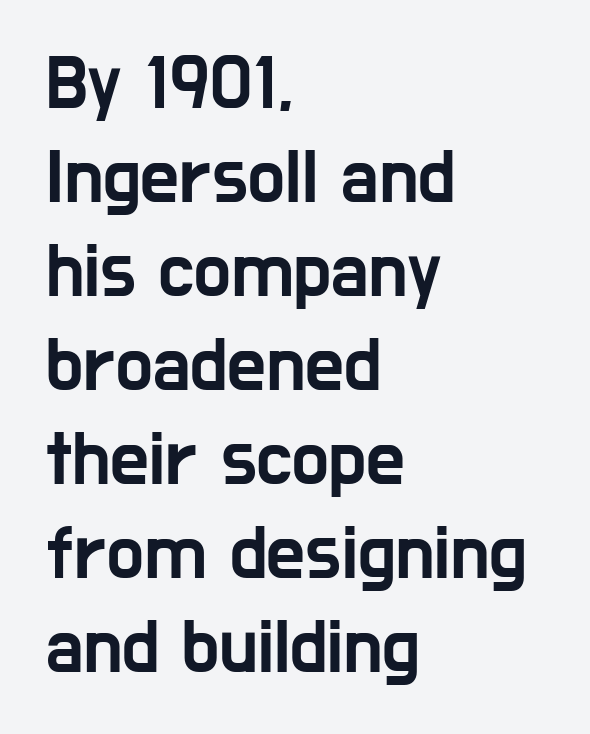
The paragraph has a hard left edge and a soft right edge. This is sans-serif lettering, the kind often seen on screens and signage. This sample has the flowing, uneven cadence of proportional lettering. The words here are not underlined. The lettering holds an erect, upright posture throughout.
